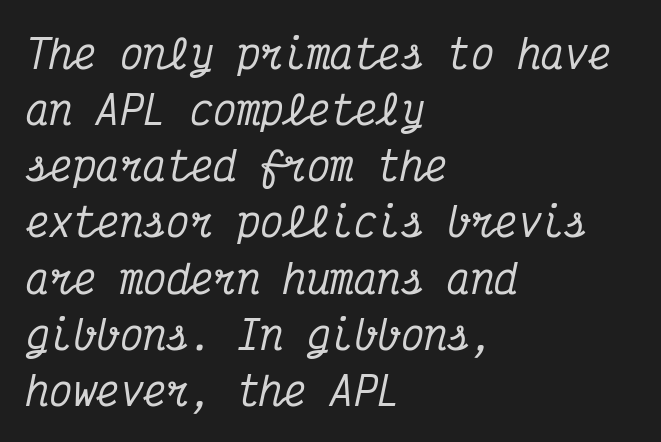
Glyph-to-glyph distance matches everyday printed text. The type family on display is of the serif kind. Rule under the text: the space is simply empty. The lines in this sample share a left origin and differ only in where they stop. If you drew a line through each stem, it would be angled. You could count columns in this text — the font is strictly monospaced.
